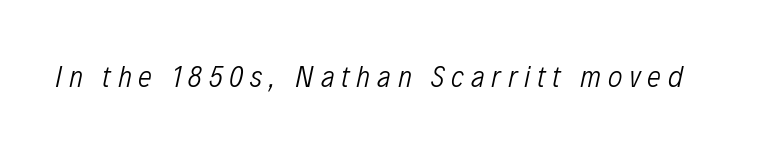
{"italic": "yes", "lean": "right", "slant_degrees": 12, "bold": "no", "weight": "light", "width": "condensed", "stroke_contrast": "low", "x_height": "medium", "monospaced": "no", "underline": "no", "letter_spacing": "wide", "letter_spacing_em": 0.22, "glyph_px": 31}
